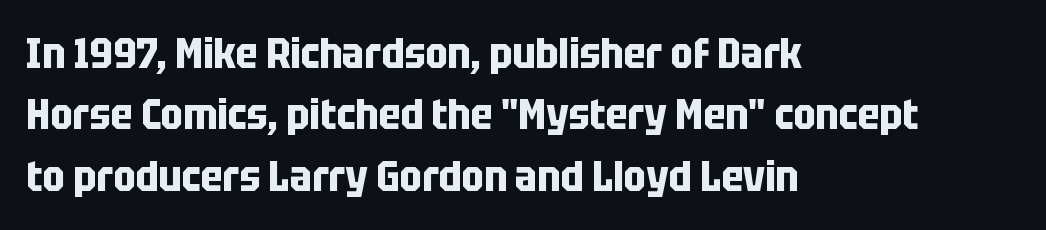
The image shows 42 px bold, condensed sans-serif type, upright; set left-aligned, normal line spacing (1.46x), normal letter spacing, not underlined; low stroke contrast and a large x-height.
